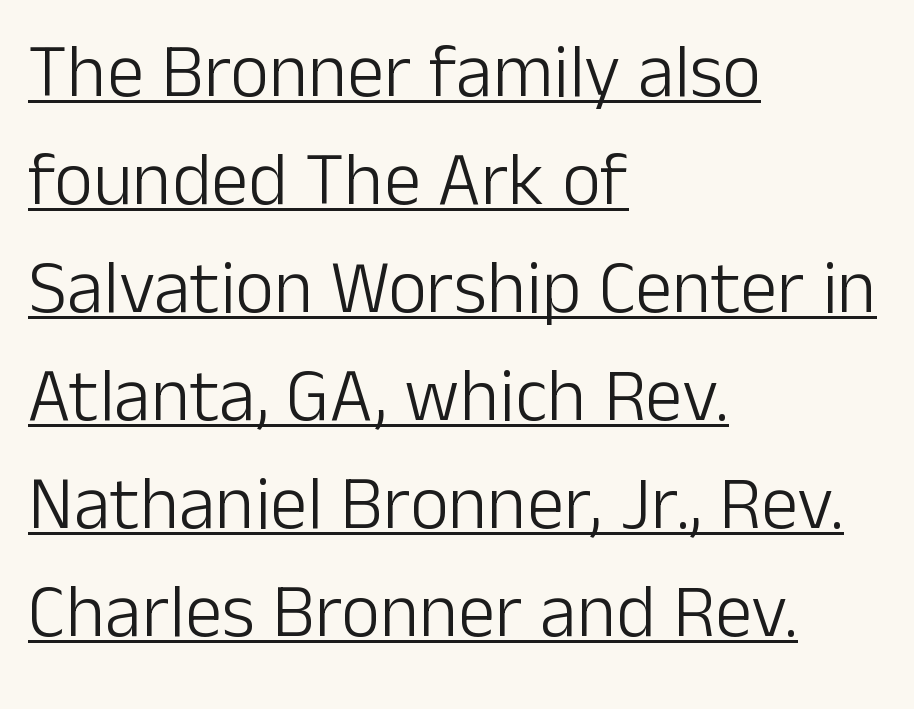
The face used here is rendered with its standard letterfit. Posture: upright roman. These lines are rendered in a variable-pitch font. Summary of weight: not heavy and not bold. The vertical gap from one line to the next is medium.
